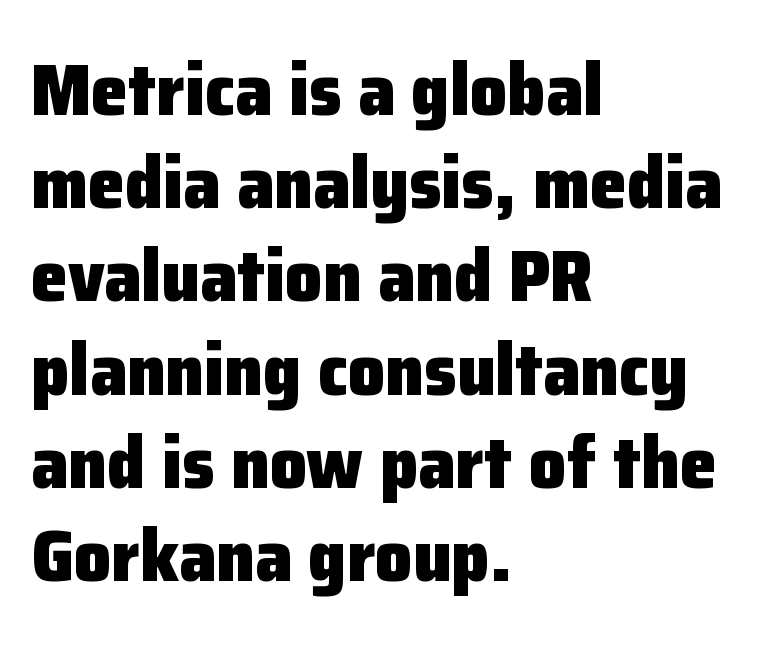
The image shows 74 px heavy sans-serif type, upright; set left-aligned, normal line spacing (1.26x), normal letter spacing, not underlined; low stroke contrast and a medium x-height.
